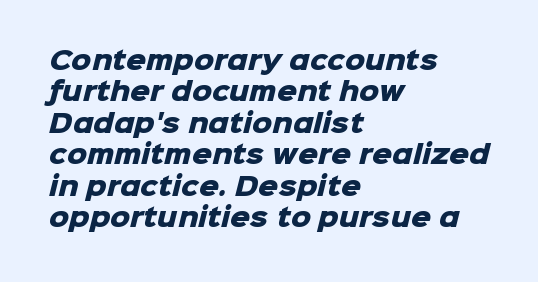
{"bold": "yes", "underline": "no", "align": "left", "line_spacing": "normal", "line_spacing_ratio": 1.26, "letter_spacing": "normal", "letter_spacing_em": 0.0, "glyph_px": 25}
